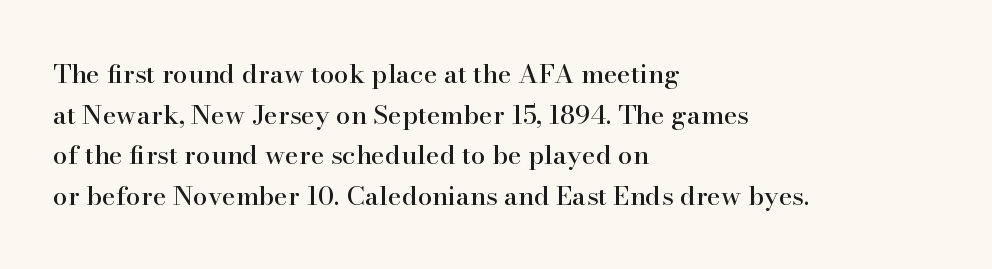
{"italic": "no", "underline": "no", "align": "left", "line_spacing": "normal", "line_spacing_ratio": 1.56, "letter_spacing": "normal", "letter_spacing_em": 0.0, "glyph_px": 26}
